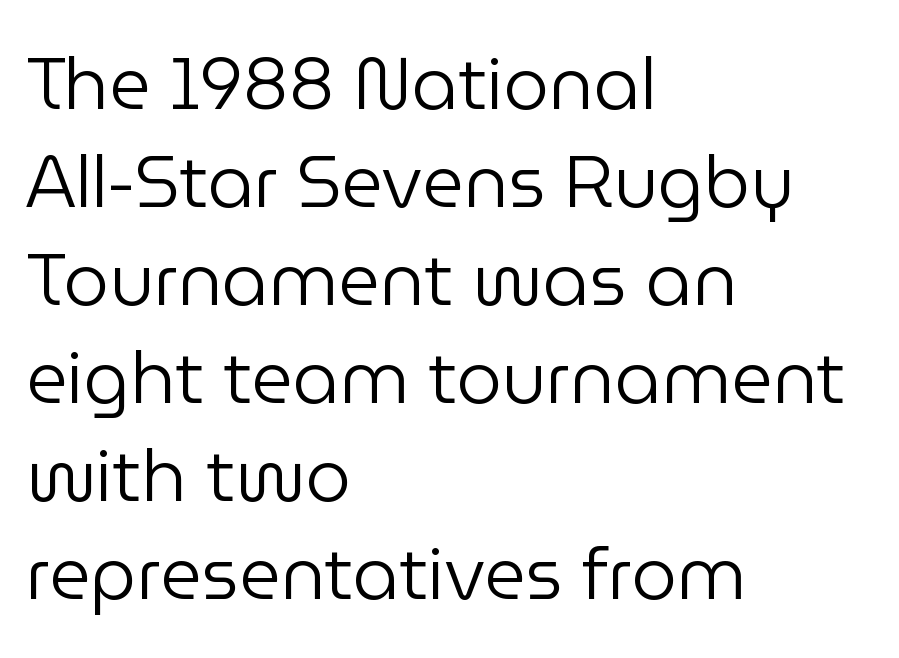
The image shows 72 px regular-weight sans-serif type, upright; set left-aligned, normal line spacing (1.36x), normal letter spacing, not underlined; low stroke contrast and a medium x-height.
